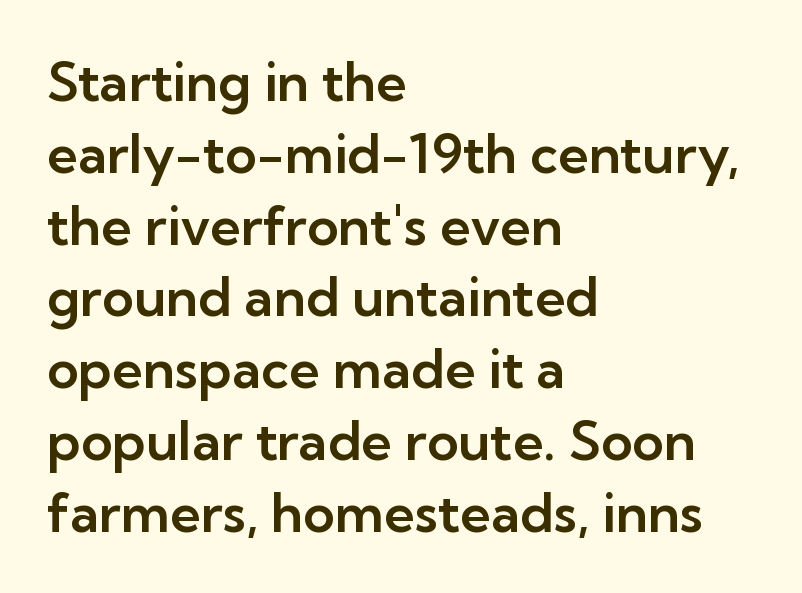
Q: Is the text italic (slanted)? A: No, it is upright.
Q: Is the typeface a serif or a sans-serif typeface? A: Sans-serif.
Q: Is the text underlined? A: No.
Q: How is the paragraph aligned? A: Left-aligned.
Q: Is the spacing between letters normal or unusually wide? A: Normal.
Q: Is the spacing between lines tight, normal or loose? A: Normal.
Q: Width (condensed, normal, or wide)? A: Normal.
Q: Stroke contrast? A: Low.
Q: x-height? A: Medium.
Q: Monospaced? A: No.
